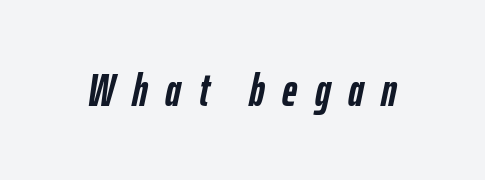
The image shows 46 px semibold, condensed type, italic (leaning right); set unusually wide letter spacing (+0.38 em), not underlined; low stroke contrast and a medium x-height.
